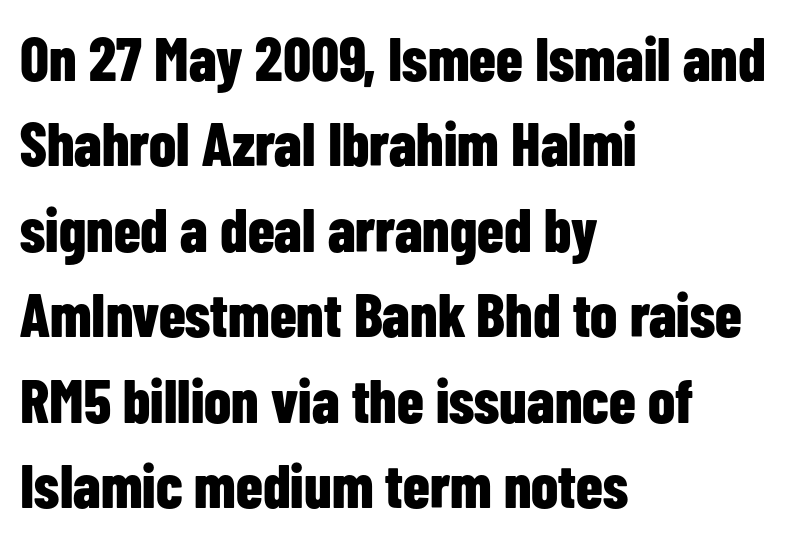
The image shows 61 px bold, condensed sans-serif type, upright; set left-aligned, normal line spacing (1.4x), normal letter spacing, not underlined; low stroke contrast and a medium x-height.
